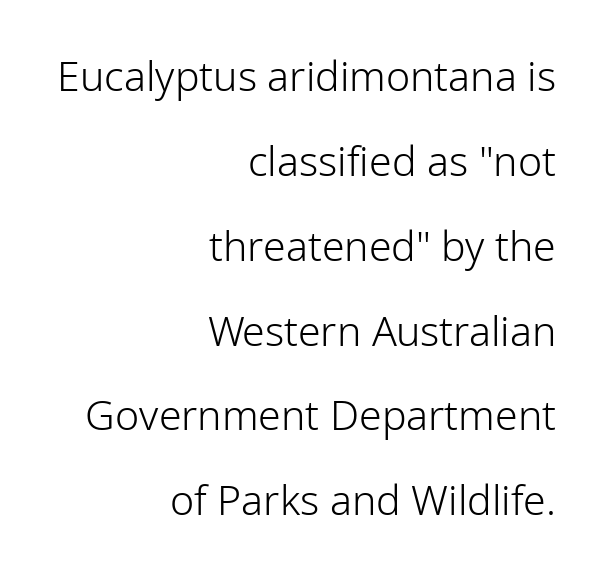
Does extra space separate the letters? No, they use regular spacing. Each letter keeps its own natural width here, so spacing adapts to shape. Nope, not italic — everything's standing straight. Leading: increased.
